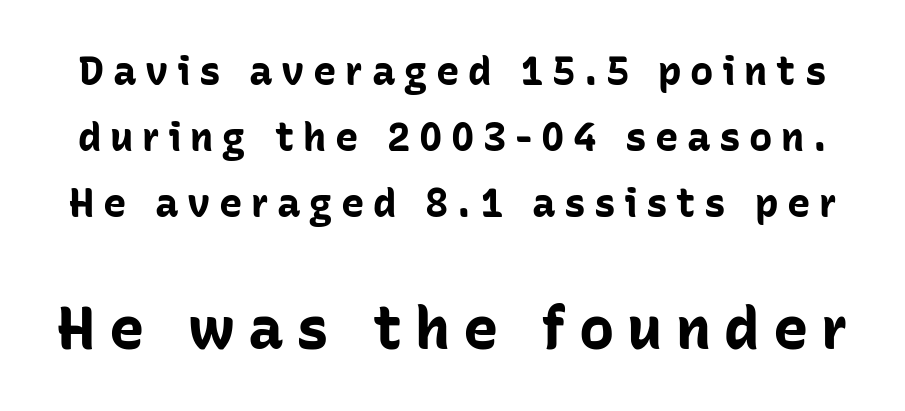
Q: Is the text bold? A: Yes.
Q: Is the text italic (slanted)? A: No, it is upright.
Q: Is the typeface a serif or a sans-serif typeface? A: Sans-serif.
Q: Is the text underlined? A: No.
Q: Is the spacing between letters normal or unusually wide? A: Unusually wide.
Q: Is the spacing between lines tight, normal or loose? A: Normal.
Q: Which block of text is set in a larger size, the first (top) or the second (bottom)? A: The second (bottom) one.
Q: Width (condensed, normal, or wide)? A: Normal.
Q: Stroke contrast? A: Low.
Q: x-height? A: Medium.
Q: Monospaced? A: No.
